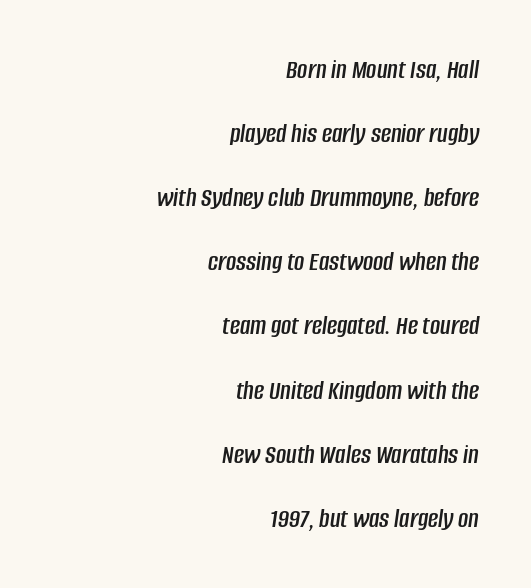
Character widths vary here, with narrow letters taking less room than wide ones. Notice how the passage keeps a crisp vertical edge on the right only. In terms of posture, this sample is oblique. Clear beneath every line of the passage.
